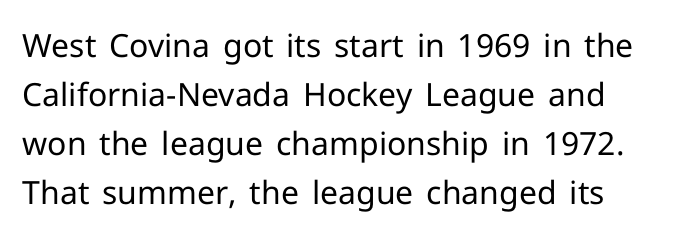
Q: Is the text bold? A: No.
Q: Is the text italic (slanted)? A: No, it is upright.
Q: Is the typeface a serif or a sans-serif typeface? A: Sans-serif.
Q: Is the text underlined? A: No.
Q: How is the paragraph aligned? A: Left-aligned.
Q: Is the spacing between letters normal or unusually wide? A: Normal.
Q: Is the spacing between lines tight, normal or loose? A: Normal.
Q: Width (condensed, normal, or wide)? A: Normal.
Q: Stroke contrast? A: Low.
Q: x-height? A: Medium.
Q: Monospaced? A: No.
